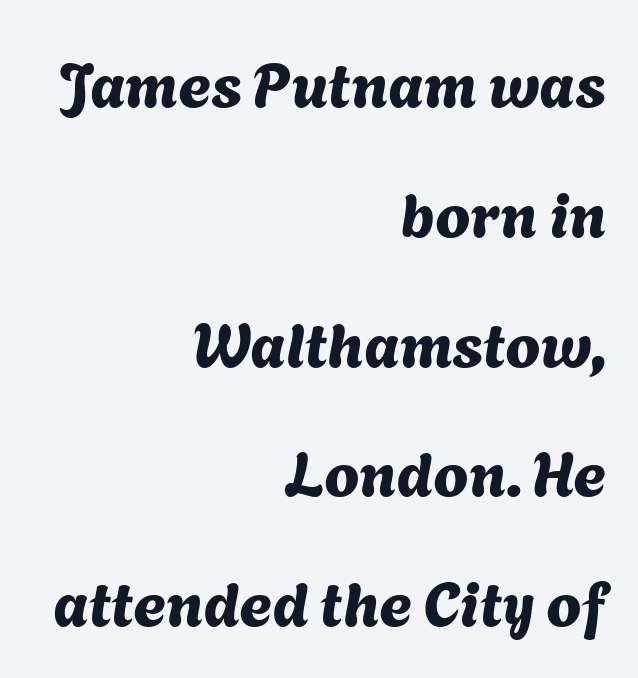
The strip under each line holds only bare page. These lines are set flush right with a ragged left edge. A typesetter would call this leading open, well beyond the default. Each letter's strokes conclude bluntly, with no projecting serifs. The tracking reads as untouched default to a designer's eye. Spacing verdict: proportional, widths tailored to each character.
